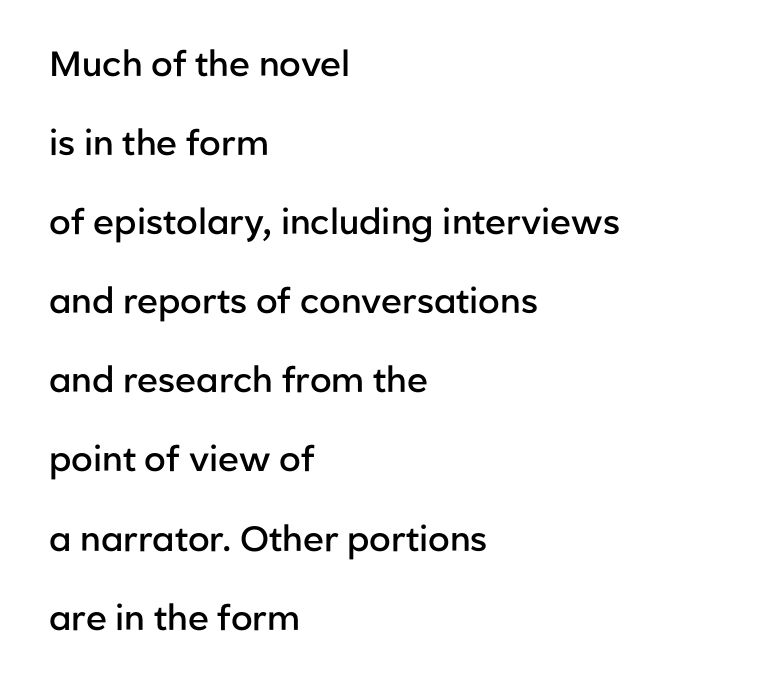
Q: Is the text bold? A: Semi-bold.
Q: Is the text italic (slanted)? A: No, it is upright.
Q: Is the typeface a serif or a sans-serif typeface? A: Sans-serif.
Q: Is the text underlined? A: No.
Q: How is the paragraph aligned? A: Left-aligned.
Q: Is the spacing between letters normal or unusually wide? A: Normal.
Q: Is the spacing between lines tight, normal or loose? A: Loose.
Q: Width (condensed, normal, or wide)? A: Normal.
Q: Stroke contrast? A: Low.
Q: x-height? A: Medium.
Q: Monospaced? A: No.
